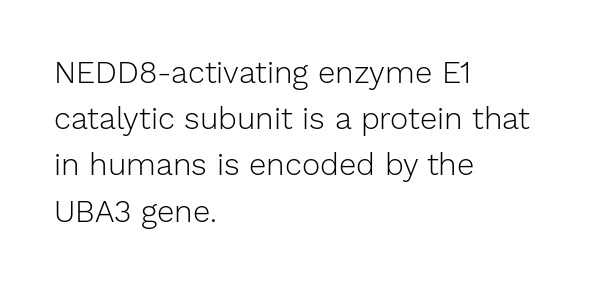
{"serif": "no", "italic": "no", "bold": "no", "weight": "light", "width": "normal", "stroke_contrast": "low", "x_height": "medium", "monospaced": "no", "underline": "no", "align": "left", "line_spacing": "normal", "line_spacing_ratio": 1.49, "letter_spacing": "normal", "letter_spacing_em": 0.0, "glyph_px": 31}
